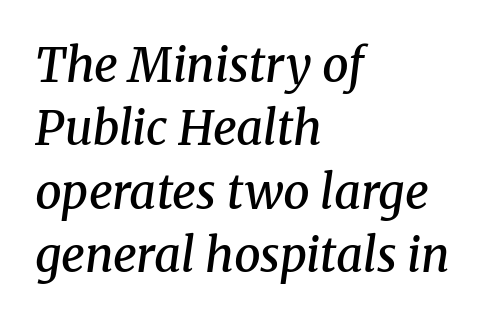
Notice how the passage keeps a crisp vertical edge on the left only. Vertical spacing — default. This is moderately heavy type, rendered in semibold. Notice how the stems are inclined rather than vertical — that's the hallmark of italics. Are there feet on the stems? There are — it's a serif. What stands out about the letter spacing? Nothing — it is the standard amount.
